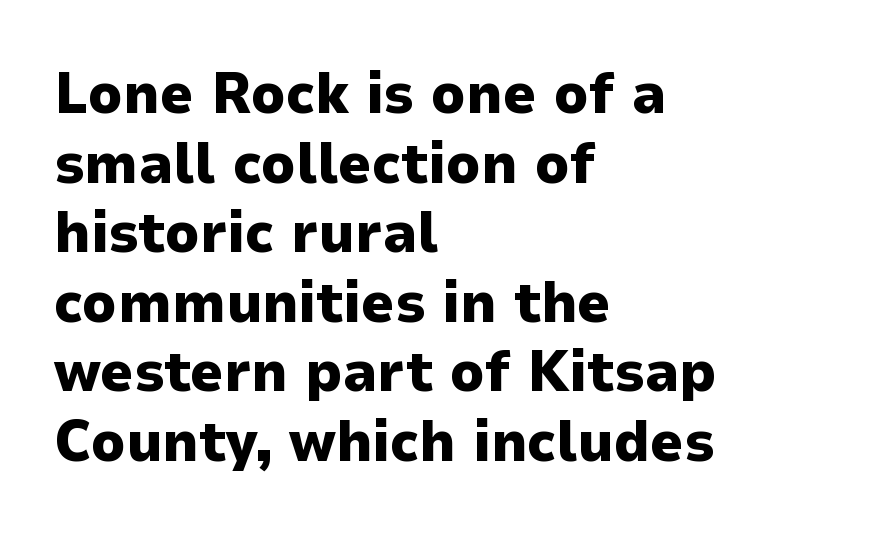
The letters stand upright; this is a roman face. Serif or sans? Sans — the stroke terminals are bare. The ragged edge is on the right, which tells us the setting is flush left. The face used here is proportionally spaced, like ordinary book or web type.
